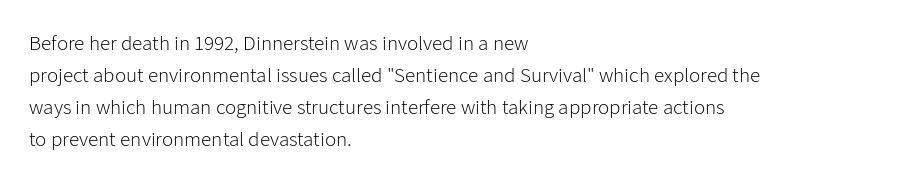
The image shows 21 px text type, upright; set left-aligned, normal line spacing (1.53x), normal letter spacing, not underlined.
